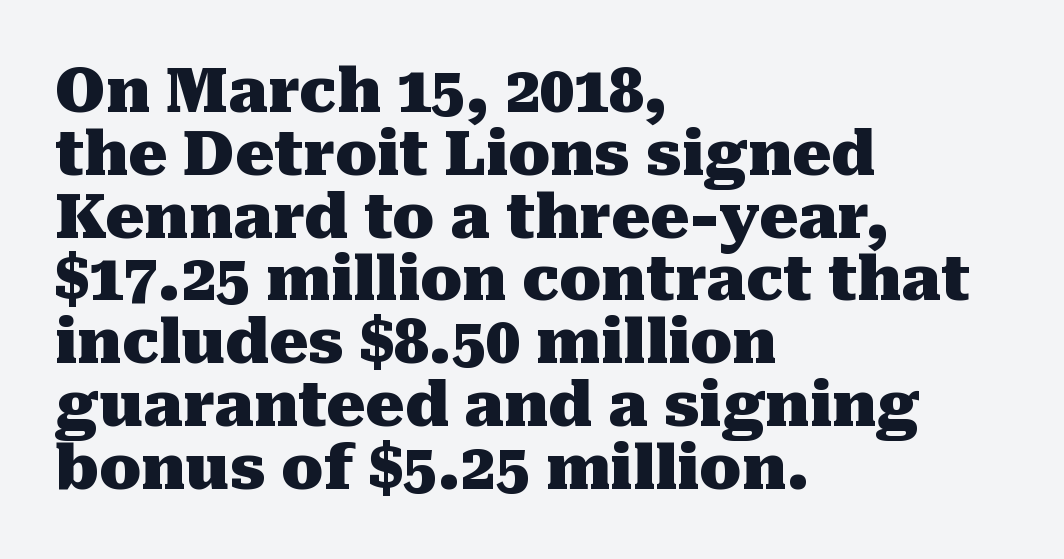
Descenders hang freely into open space. Unlike italic type, these characters show no tilt at all. Alignment: flush left. Nothing unusual about the tracking: characters are spaced as the font intends. A typesetter would call this proportional, since set widths differ per character. The typesetting leans heavy: a genuine bold.
